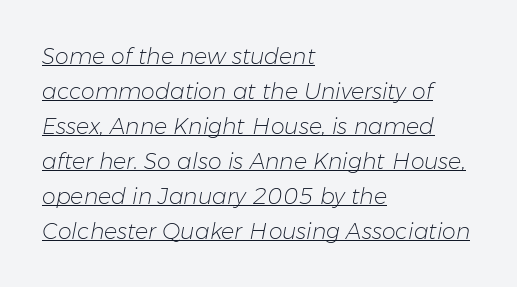
The image shows 22 px text type, italic (leaning right); set left-aligned, normal line spacing (1.59x), normal letter spacing, underlined.
